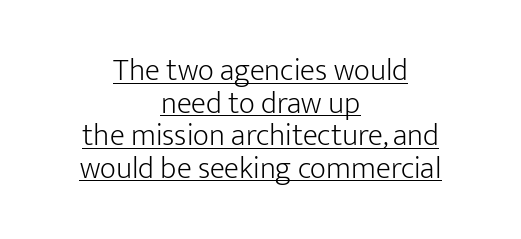
Q: Is the text bold? A: No.
Q: Is the text italic (slanted)? A: No, it is upright.
Q: Is the typeface a serif or a sans-serif typeface? A: Sans-serif.
Q: Is the text underlined? A: Yes.
Q: How is the paragraph aligned? A: Centered.
Q: Is the spacing between letters normal or unusually wide? A: Normal.
Q: Is the spacing between lines tight, normal or loose? A: Tight.
Q: Width (condensed, normal, or wide)? A: Normal.
Q: Stroke contrast? A: Low.
Q: x-height? A: Medium.
Q: Monospaced? A: No.
